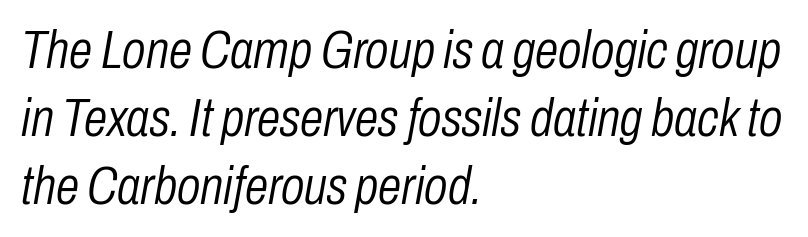
Q: Is the text bold? A: No.
Q: Is the text italic (slanted)? A: Yes, it leans right by about 10 degrees.
Q: Is the text underlined? A: No.
Q: How is the paragraph aligned? A: Left-aligned.
Q: Is the spacing between letters normal or unusually wide? A: Normal.
Q: Is the spacing between lines tight, normal or loose? A: Normal.
Q: Width (condensed, normal, or wide)? A: Condensed.
Q: Stroke contrast? A: Low.
Q: x-height? A: Medium.
Q: Monospaced? A: No.
